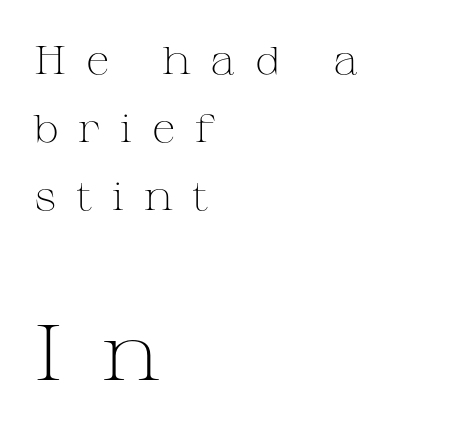
{"serif": "yes", "italic": "no", "bold": "no", "weight": "light", "width": "wide", "stroke_contrast": "medium", "x_height": "medium", "monospaced": "no", "underline": "no", "align": "left", "line_spacing_ratio": 1.74, "letter_spacing": "wide", "letter_spacing_em": 0.5, "larger_block": "second", "size_ratio": 2.0, "glyph_px": 78}
